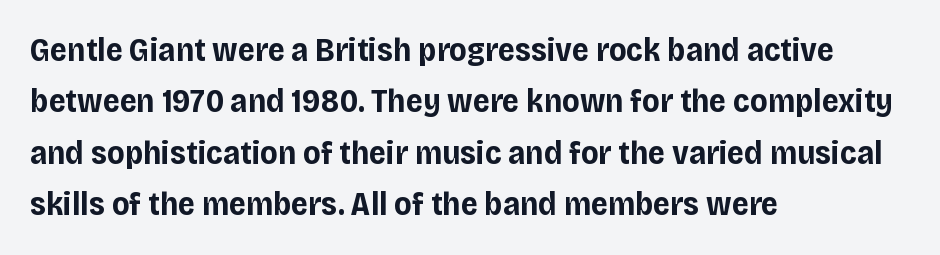
The image shows 33 px bold sans-serif type, upright; set left-aligned, normal line spacing (1.56x), normal letter spacing, not underlined; low stroke contrast and a large x-height.
